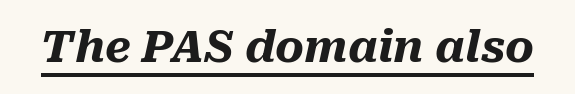
Q: Is the text bold? A: Yes.
Q: Is the text italic (slanted)? A: Yes, it leans right by about 10 degrees.
Q: Is the text underlined? A: Yes.
Q: Is the spacing between letters normal or unusually wide? A: Normal.
Q: Width (condensed, normal, or wide)? A: Normal.
Q: Stroke contrast? A: Medium.
Q: x-height? A: Medium.
Q: Monospaced? A: No.
